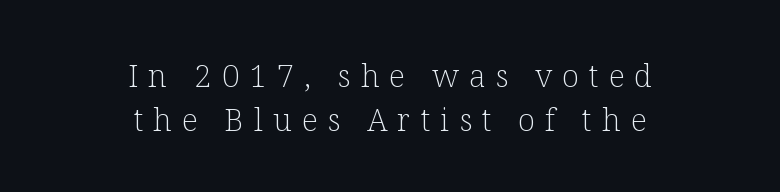
A light-to-regular cut is what we see here. The rendering inserts visible extra space after every character. This sample has the flowing, uneven cadence of proportional lettering. Does the type have serifs? Yes, each stem ends in a small foot.
